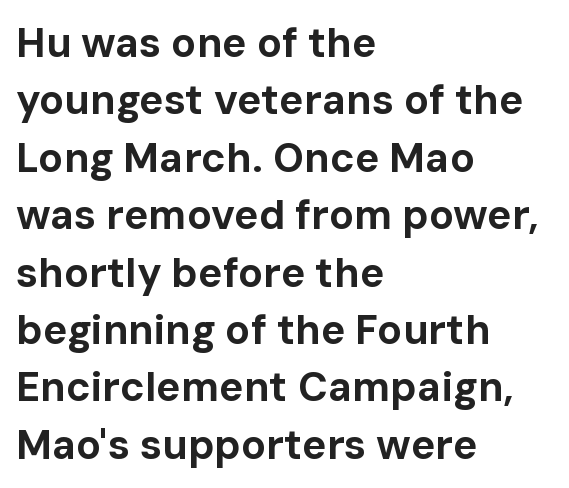
Q: Is the text bold? A: Yes.
Q: Is the text italic (slanted)? A: No, it is upright.
Q: Is the typeface a serif or a sans-serif typeface? A: Sans-serif.
Q: Is the text underlined? A: No.
Q: How is the paragraph aligned? A: Left-aligned.
Q: Is the spacing between letters normal or unusually wide? A: Normal.
Q: Is the spacing between lines tight, normal or loose? A: Normal.
Q: Width (condensed, normal, or wide)? A: Normal.
Q: Stroke contrast? A: Low.
Q: x-height? A: Medium.
Q: Monospaced? A: No.
